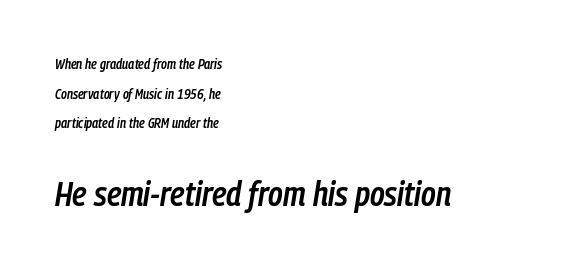
Q: Is the text bold? A: Semi-bold.
Q: Is the text italic (slanted)? A: Yes, it leans right by about 9 degrees.
Q: Is the text underlined? A: No.
Q: How is the paragraph aligned? A: Left-aligned.
Q: Is the spacing between letters normal or unusually wide? A: Normal.
Q: Is the spacing between lines tight, normal or loose? A: Loose.
Q: Which block of text is set in a larger size, the first (top) or the second (bottom)? A: The second (bottom) one.
Q: Width (condensed, normal, or wide)? A: Condensed.
Q: Stroke contrast? A: Low.
Q: x-height? A: Medium.
Q: Monospaced? A: No.
